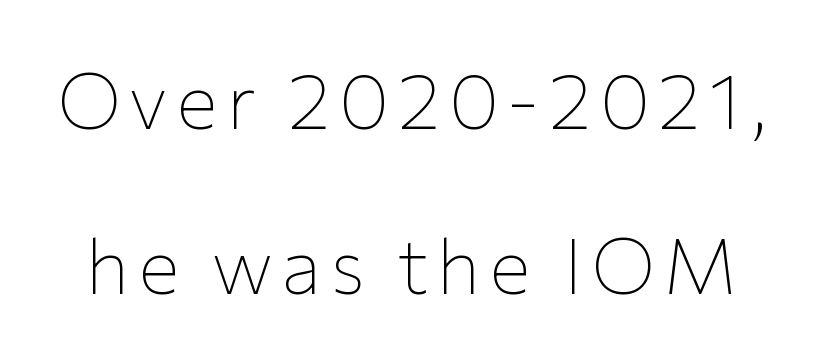
Summary of weight: not heavy and not bold. The passage shown stacks its lines with a broad gap. Words float on clear page, feet unadorned. This sample uses a sans-serif face. The font's upright variant was chosen for this text. The passage shown is typed in a proportional face where columns would drift.
